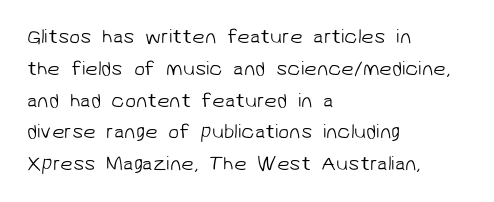
The image shows 20 px text type; set left-aligned, normal line spacing (1.59x), normal letter spacing, not underlined.
